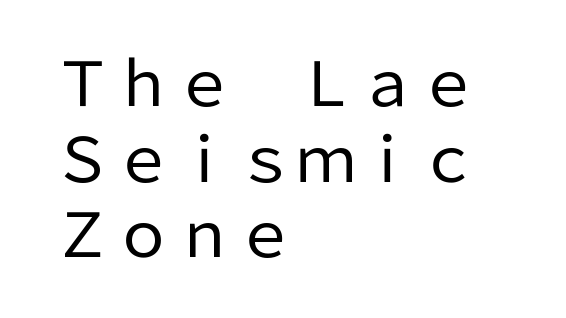
Q: Is the text bold? A: No.
Q: Is the text italic (slanted)? A: No, it is upright.
Q: Is the typeface a serif or a sans-serif typeface? A: Sans-serif.
Q: Is the text underlined? A: No.
Q: How is the paragraph aligned? A: Left-aligned.
Q: Is the spacing between letters normal or unusually wide? A: Normal.
Q: Width (condensed, normal, or wide)? A: Normal.
Q: Stroke contrast? A: Low.
Q: x-height? A: Medium.
Q: Monospaced? A: No.
